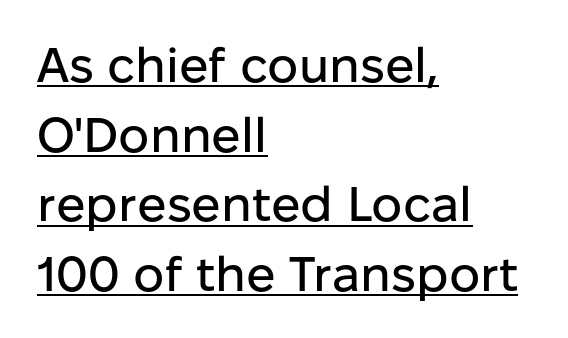
{"serif": "no", "italic": "no", "width": "normal", "stroke_contrast": "low", "x_height": "medium", "monospaced": "no", "underline": "yes", "align": "left", "line_spacing": "normal", "line_spacing_ratio": 1.42, "letter_spacing": "normal", "letter_spacing_em": 0.0, "glyph_px": 49}
